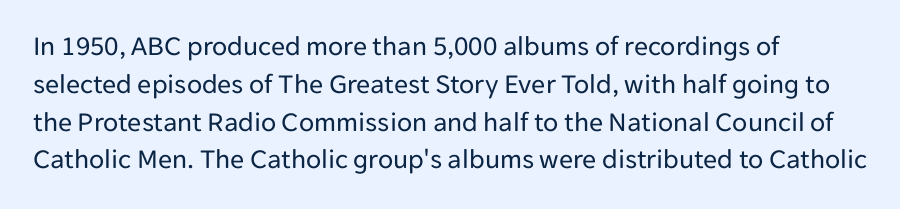
Summary of vertical rhythm: regular, with standard interline spacing. The strip under each line holds only bare page. Is this a fixed-width face? No — the glyphs have proportional, varying widths. What kind of face is this? One without serifs — a sans.
